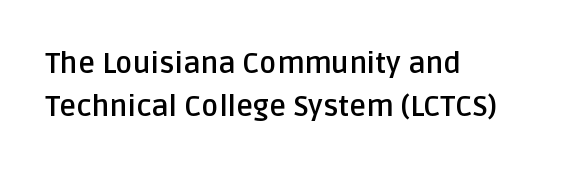
The image shows 29 px semibold sans-serif type, upright; set left-aligned, normal line spacing (1.47x), normal letter spacing, not underlined; low stroke contrast and a large x-height.
